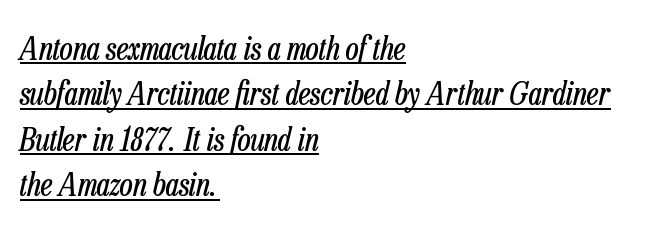
The image shows 32 px regular-weight, condensed type, italic (leaning right); set left-aligned, normal line spacing (1.42x), normal letter spacing, underlined; low stroke contrast and a medium x-height.
